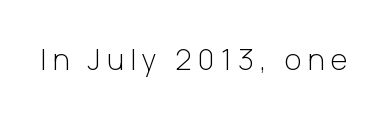
The image shows 29 px light sans-serif type, upright; set unusually wide letter spacing (+0.22 em), not underlined; low stroke contrast and a medium x-height.
